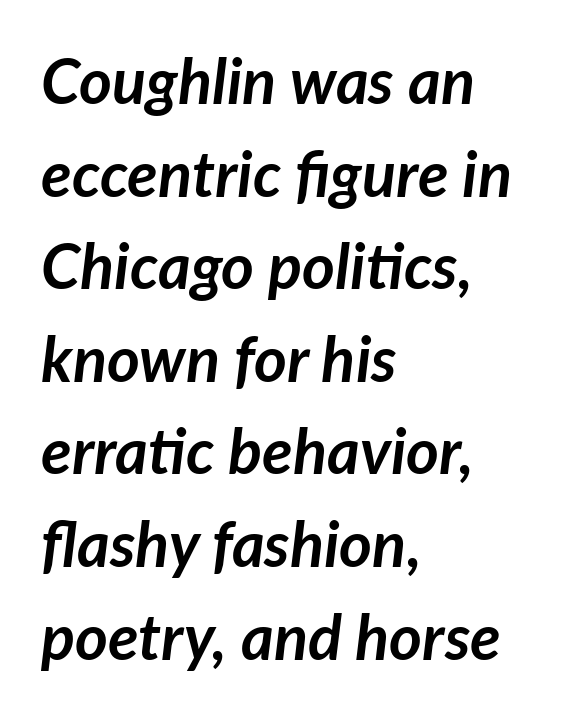
Q: Is the text bold? A: Yes.
Q: Is the text italic (slanted)? A: Yes, it leans right by about 7 degrees.
Q: Is the text underlined? A: No.
Q: How is the paragraph aligned? A: Left-aligned.
Q: Is the spacing between letters normal or unusually wide? A: Normal.
Q: Is the spacing between lines tight, normal or loose? A: Normal.
Q: Width (condensed, normal, or wide)? A: Normal.
Q: Stroke contrast? A: Low.
Q: x-height? A: Medium.
Q: Monospaced? A: No.
